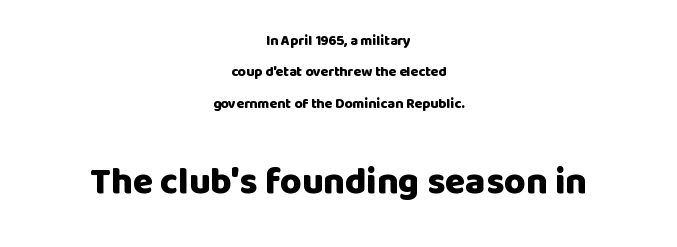
The passage shown is typed in a proportional face where columns would drift. The vertical gap from one line to the next is large. Are there feet on the stems? There aren't — it's a sans. Plain, unruled lines of type. Size contrast runs from small at the top to large at the bottom.
